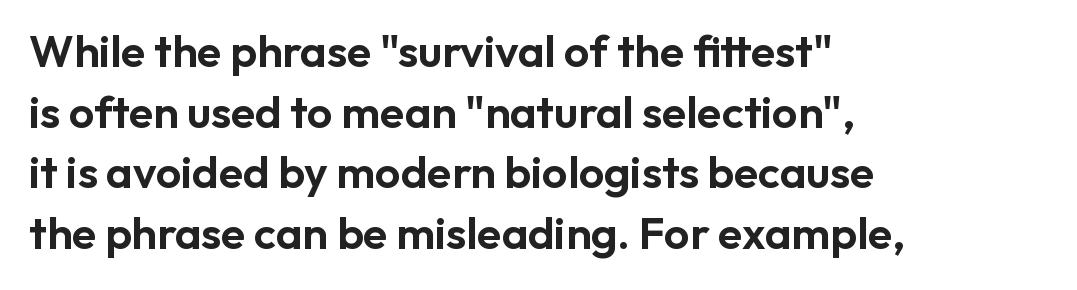
{"serif": "no", "italic": "no", "width": "normal", "stroke_contrast": "low", "x_height": "medium", "monospaced": "no", "underline": "no", "align": "left", "line_spacing": "normal", "line_spacing_ratio": 1.35, "letter_spacing": "normal", "letter_spacing_em": 0.0, "glyph_px": 45}
